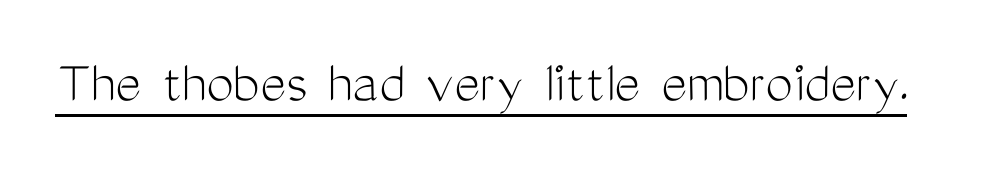
Q: Is the text bold? A: No.
Q: Is the text italic (slanted)? A: No, it is upright.
Q: Is the typeface a serif or a sans-serif typeface? A: Sans-serif.
Q: Is the text underlined? A: Yes.
Q: Is the spacing between letters normal or unusually wide? A: Normal.
Q: Width (condensed, normal, or wide)? A: Condensed.
Q: Stroke contrast? A: Medium.
Q: x-height? A: Medium.
Q: Monospaced? A: No.
